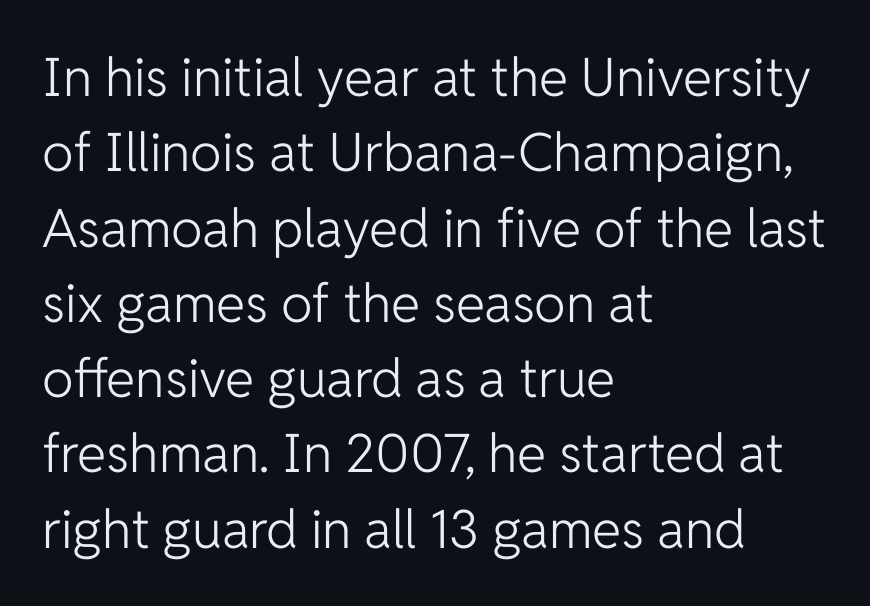
These lines are rendered in a variable-pitch font. Horizontally, the lines are justified to the leading edge only. The typeface chosen for these lines omits serifs. Lines of text with bare space underneath. Think standard paragraph weight, or any step lighter than that.
